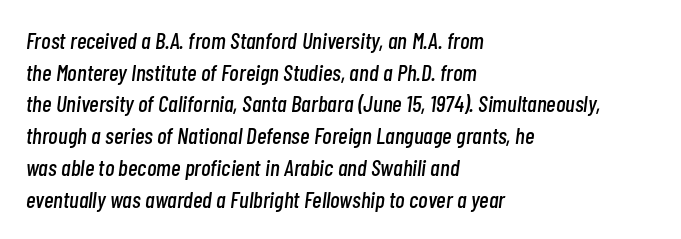
Q: Is the text italic (slanted)? A: Yes, it leans right by about 7 degrees.
Q: Is the text underlined? A: No.
Q: How is the paragraph aligned? A: Left-aligned.
Q: Is the spacing between letters normal or unusually wide? A: Normal.
Q: Is the spacing between lines tight, normal or loose? A: Normal.
